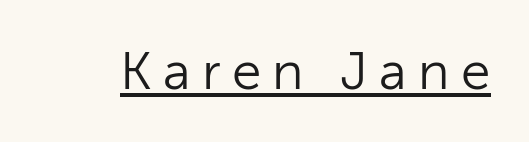
{"serif": "no", "italic": "no", "bold": "no", "weight": "light", "width": "normal", "stroke_contrast": "low", "x_height": "medium", "monospaced": "no", "underline": "yes", "letter_spacing": "wide", "letter_spacing_em": 0.21, "glyph_px": 53}
